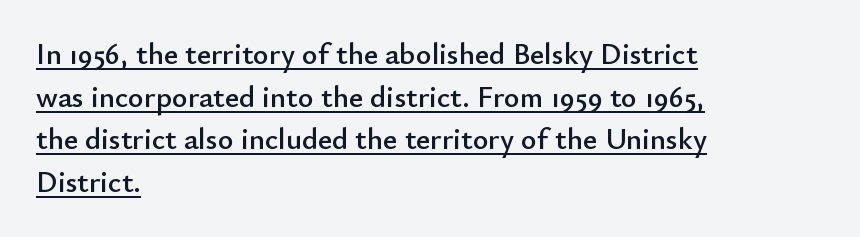
The image shows 30 px sans-serif type, upright; set left-aligned, normal line spacing (1.42x), normal letter spacing, underlined; low stroke contrast and a small x-height.
